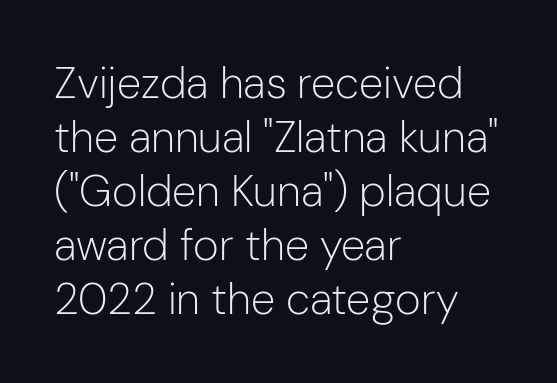
The image shows 44 px light sans-serif type, upright; set left-aligned, line spacing 1.23x, normal letter spacing, not underlined; low stroke contrast and a medium x-height.
